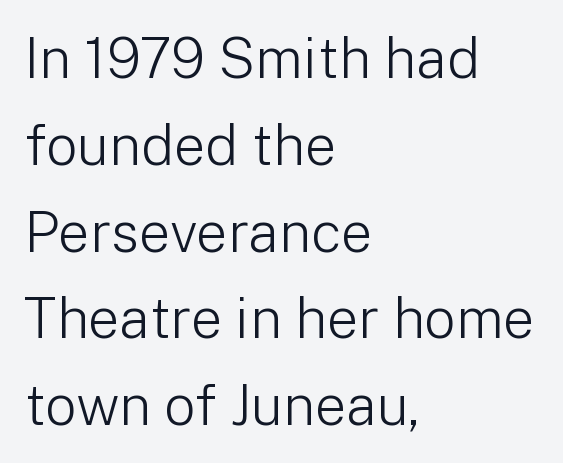
Stems and bowls with no extra thickness — not bold. The designer went with a sans here, leaving each stem footless. It's the straight-up-and-down kind of type. Line spacing here is normal. The gap between lines stays unmarked.
